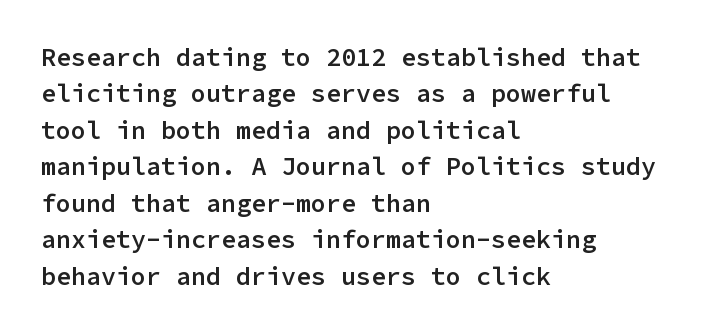
{"italic": "no", "bold": "semi", "underline": "no", "align": "left", "line_spacing": "normal", "line_spacing_ratio": 1.46, "letter_spacing": "normal", "letter_spacing_em": 0.0, "glyph_px": 25}
